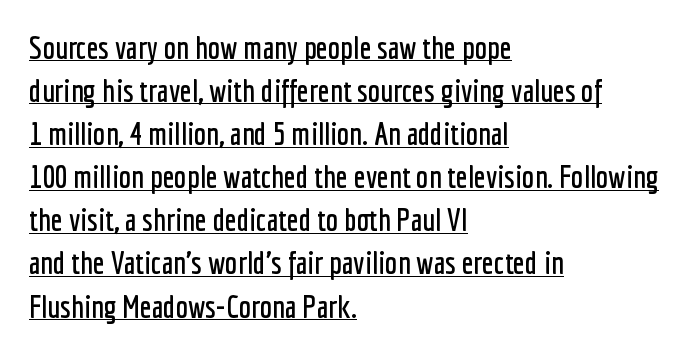
Q: Is the text italic (slanted)? A: No, it is upright.
Q: Is the typeface a serif or a sans-serif typeface? A: Sans-serif.
Q: Is the text underlined? A: Yes.
Q: How is the paragraph aligned? A: Left-aligned.
Q: Is the spacing between letters normal or unusually wide? A: Normal.
Q: Is the spacing between lines tight, normal or loose? A: Normal.
Q: Width (condensed, normal, or wide)? A: Condensed.
Q: Stroke contrast? A: Low.
Q: x-height? A: Medium.
Q: Monospaced? A: No.
